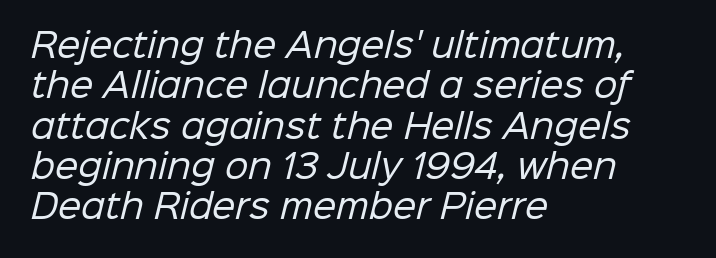
The image shows 33 px regular-weight sans-serif type; set left-aligned, line spacing 1.22x, normal letter spacing, not underlined; low stroke contrast and a medium x-height.
